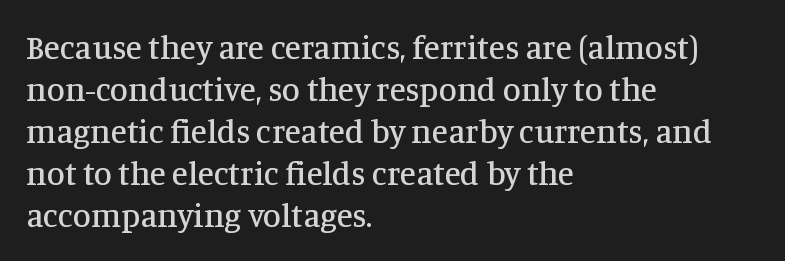
{"serif": "yes", "italic": "no", "width": "normal", "stroke_contrast": "medium", "x_height": "large", "monospaced": "no", "underline": "no", "align": "left", "line_spacing": "normal", "line_spacing_ratio": 1.27, "letter_spacing": "normal", "letter_spacing_em": 0.0, "glyph_px": 33}
